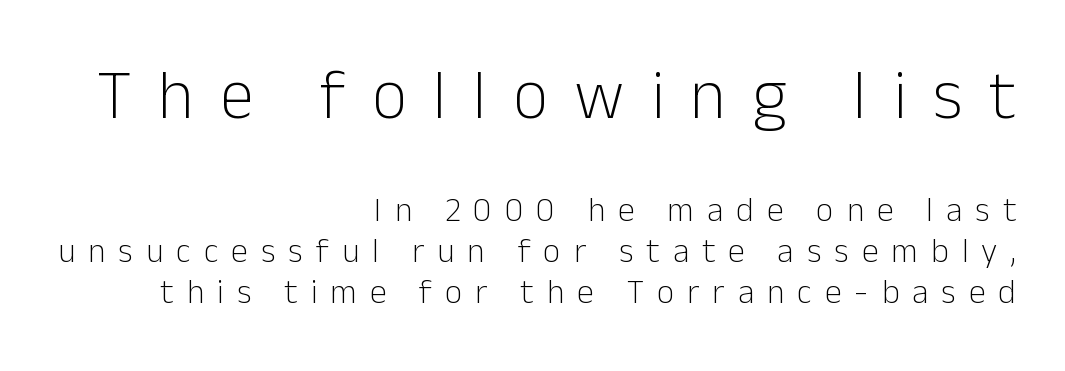
{"serif": "no", "italic": "no", "bold": "no", "weight": "light", "width": "normal", "stroke_contrast": "low", "x_height": "medium", "monospaced": "no", "underline": "no", "align": "right", "line_spacing_ratio": 1.2, "letter_spacing": "wide", "letter_spacing_em": 0.38, "larger_block": "first", "size_ratio": 2.03, "glyph_px": 69}
